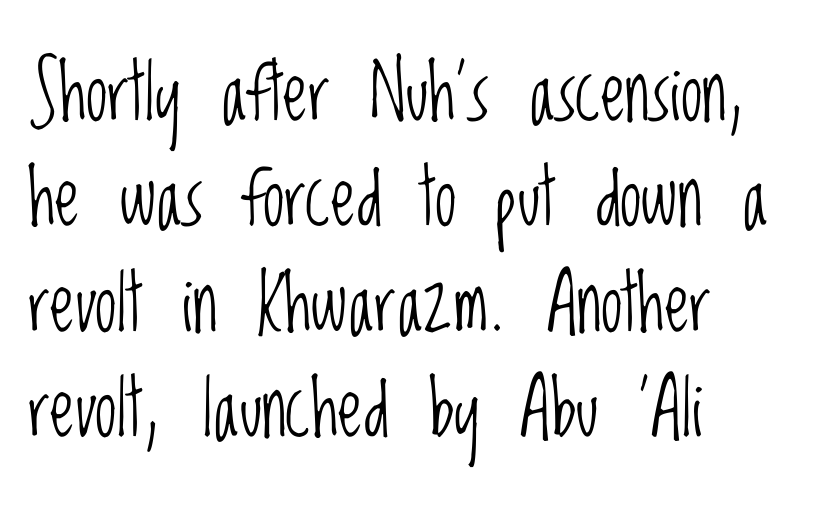
The image shows 78 px light, condensed sans-serif type, upright; set left-aligned, normal line spacing (1.35x), normal letter spacing, not underlined; low stroke contrast and a large x-height.
